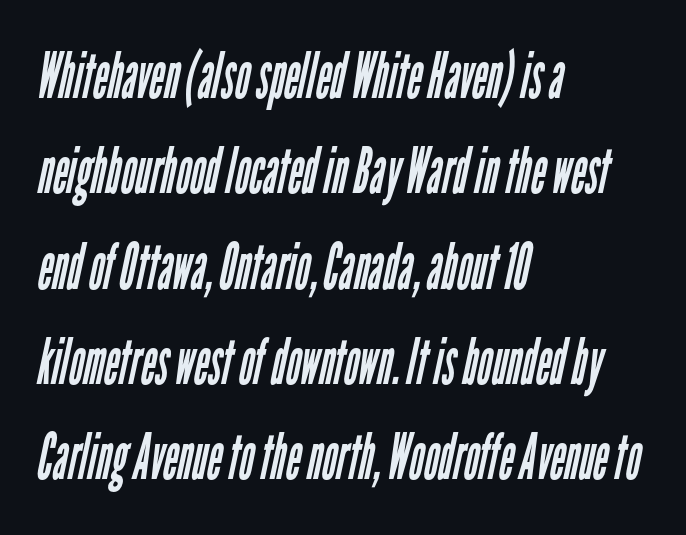
Q: Is the text bold? A: No.
Q: Is the typeface a serif or a sans-serif typeface? A: Sans-serif.
Q: Is the text underlined? A: No.
Q: How is the paragraph aligned? A: Left-aligned.
Q: Is the spacing between letters normal or unusually wide? A: Normal.
Q: Is the spacing between lines tight, normal or loose? A: Normal.
Q: Width (condensed, normal, or wide)? A: Condensed.
Q: Stroke contrast? A: Low.
Q: x-height? A: Medium.
Q: Monospaced? A: No.
